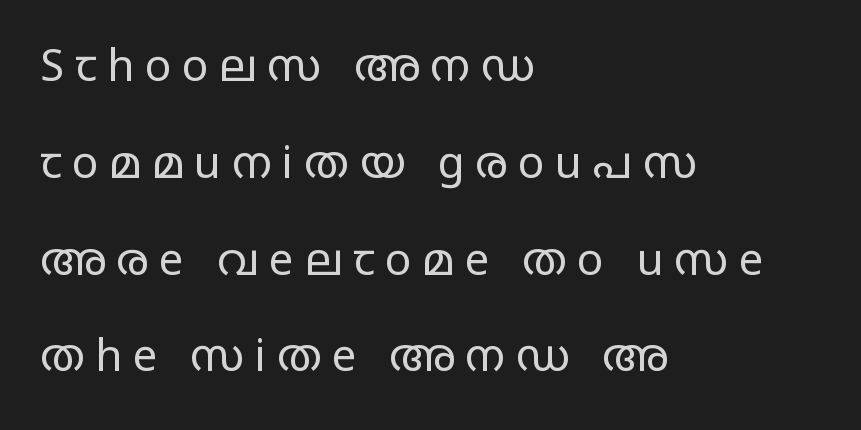
You could not count columns in this text — the font is proportionally spaced. The specimen omits any rule beneath the text block's lines. Typographically, this falls in the sans-serif category. Successive baselines arrive slowly, with a big drop between each. A typesetter would mark this as roman, not italic. The paragraph has a hard left edge and a soft right edge.
